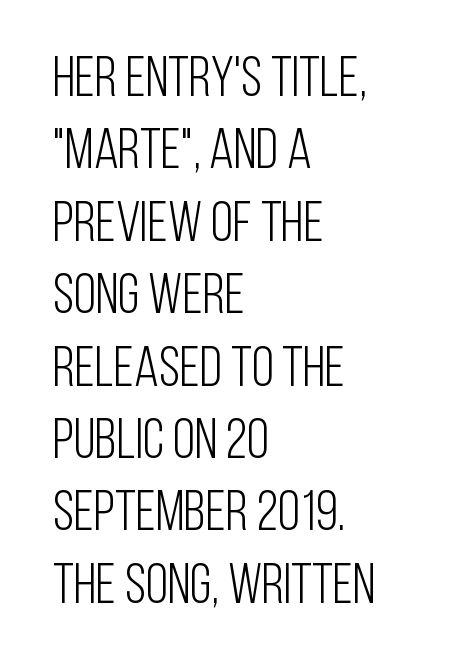
Q: Is the text bold? A: No.
Q: Is the text italic (slanted)? A: No, it is upright.
Q: Is the typeface a serif or a sans-serif typeface? A: Sans-serif.
Q: Is the text underlined? A: No.
Q: How is the paragraph aligned? A: Left-aligned.
Q: Is the spacing between letters normal or unusually wide? A: Normal.
Q: Is the spacing between lines tight, normal or loose? A: Normal.
Q: Width (condensed, normal, or wide)? A: Condensed.
Q: Stroke contrast? A: Low.
Q: x-height? A: Large.
Q: Monospaced? A: No.
